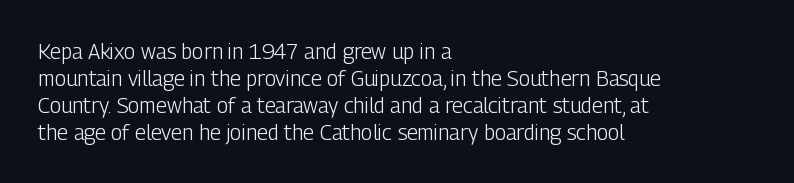
Q: Is the text bold? A: No.
Q: Is the text italic (slanted)? A: No, it is upright.
Q: Is the text underlined? A: No.
Q: How is the paragraph aligned? A: Left-aligned.
Q: Is the spacing between letters normal or unusually wide? A: Normal.
Q: Is the spacing between lines tight, normal or loose? A: Normal.
